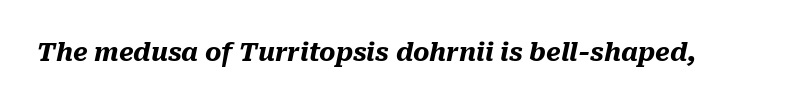
Emphasis by weight is at full strength: bold. Observe the lean: these are italic letterforms. Underlining? Definitely not there. Observe the ordinary spacing: letters are neighbours, not strangers.
